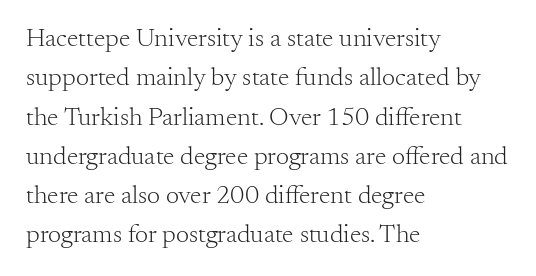
A typesetter would mark this as roman, not italic. Does the leading feel generous? No, just average. The typesetter chose a ragged-right arrangement here. The gaps between neighbouring characters are ordinary and unremarkable. Is this a heavy cut? Hardly; it is regular or lighter. The space directly below the letters is spotless.
